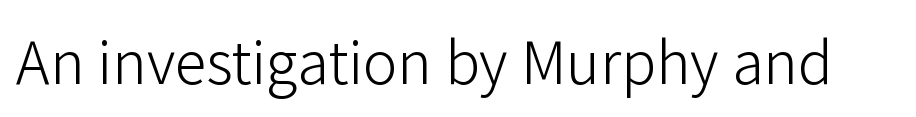
Serif or sans? Sans — the stroke terminals are bare. Has an underline been added? It has not. Do the characters align in a grid? No, the font is proportional. The type sits square on the baseline with zero lean. In terms of letterspacing, this is plain default setting.
